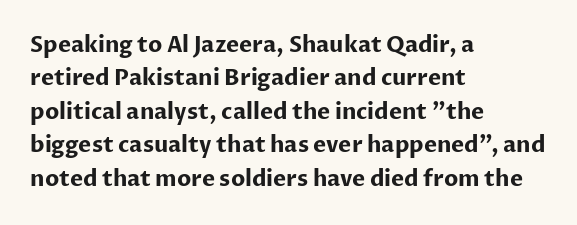
Q: Is the text bold? A: Yes.
Q: Is the text italic (slanted)? A: No, it is upright.
Q: Is the text underlined? A: No.
Q: How is the paragraph aligned? A: Left-aligned.
Q: Is the spacing between letters normal or unusually wide? A: Normal.
Q: Is the spacing between lines tight, normal or loose? A: Normal.
